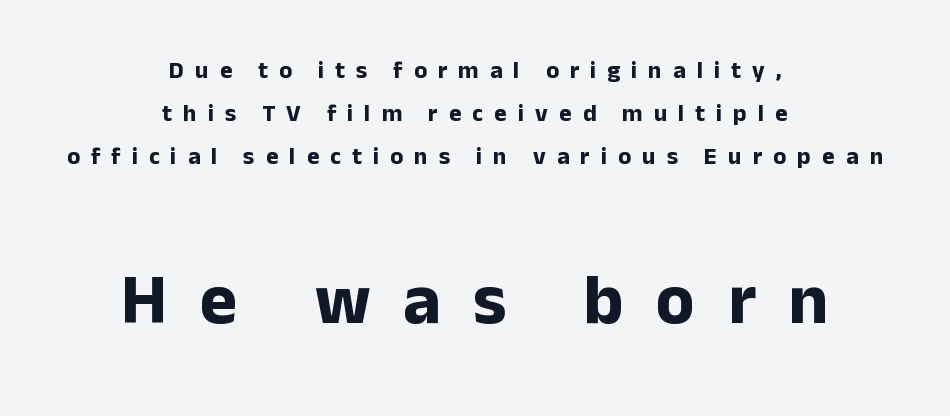
Does the type have serifs? No, each stem ends abruptly. The gaps between neighbouring characters are conspicuously large. The type sits square on the baseline with zero lean. The area under the type is left untouched. In this sample the second text group is rendered at the bigger scale.
